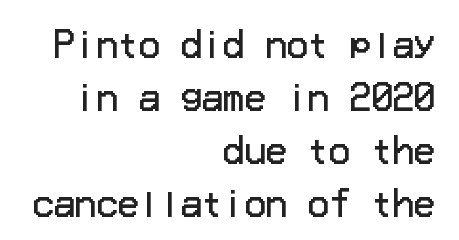
Leading matches the norm, producing a regular column. Check the space under the baseline: it is left empty. Stroke thickness stays within the range of a standard reading face or lighter. Stroke terminals: plain, sans-serif.
